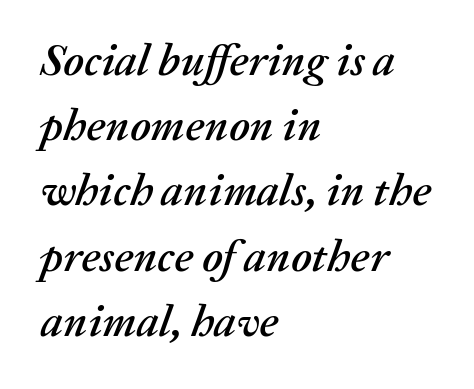
Looks like regular typesetting: each glyph gets only the width it needs. Italic: yes, the glyphs are oblique. This sample uses plain, unmodified letter spacing. Does the leading feel generous? No, just average. The baseline area is clear. A classic flush-left, rag-right setting is used for this passage.
